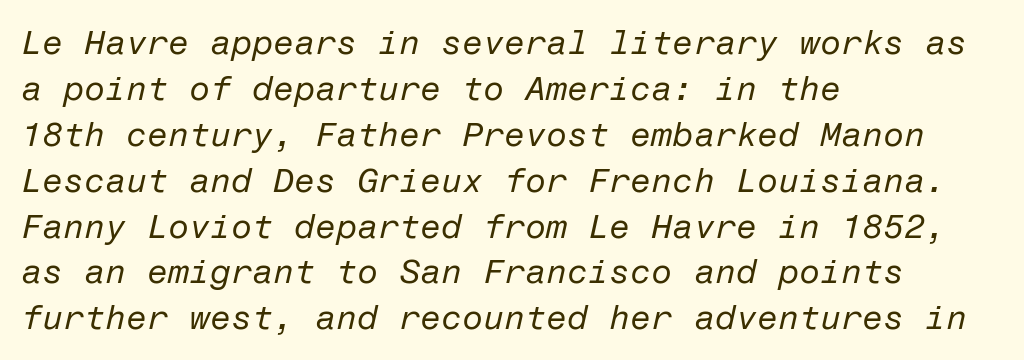
Q: Is the text bold? A: No.
Q: Is the text italic (slanted)? A: Yes, it leans right by about 12 degrees.
Q: Is the text underlined? A: No.
Q: How is the paragraph aligned? A: Left-aligned.
Q: Is the spacing between letters normal or unusually wide? A: Normal.
Q: Is the spacing between lines tight, normal or loose? A: Normal.
Q: Width (condensed, normal, or wide)? A: Normal.
Q: Stroke contrast? A: Low.
Q: x-height? A: Medium.
